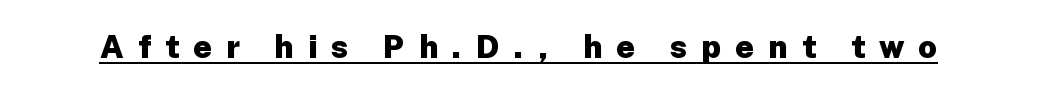
Q: Is the text bold? A: Yes.
Q: Is the text italic (slanted)? A: No, it is upright.
Q: Is the typeface a serif or a sans-serif typeface? A: Sans-serif.
Q: Is the text underlined? A: Yes.
Q: Is the spacing between letters normal or unusually wide? A: Unusually wide.
Q: Width (condensed, normal, or wide)? A: Normal.
Q: Stroke contrast? A: Low.
Q: x-height? A: Medium.
Q: Monospaced? A: No.
